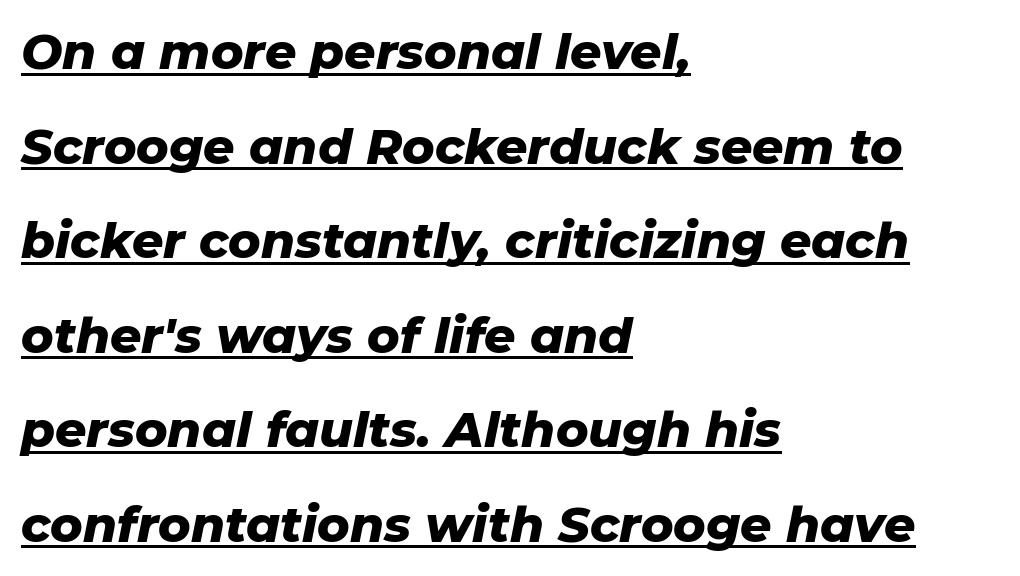
Is the letter spacing exaggerated? No — it looks like the ordinary default. This is heavy type, rendered in bold. A typesetter would mark this as italic. The lines in this sample share a left origin and differ only in where they stop. The passage shown is typed in a proportional face where columns would drift. Underlining? Definitely there.
